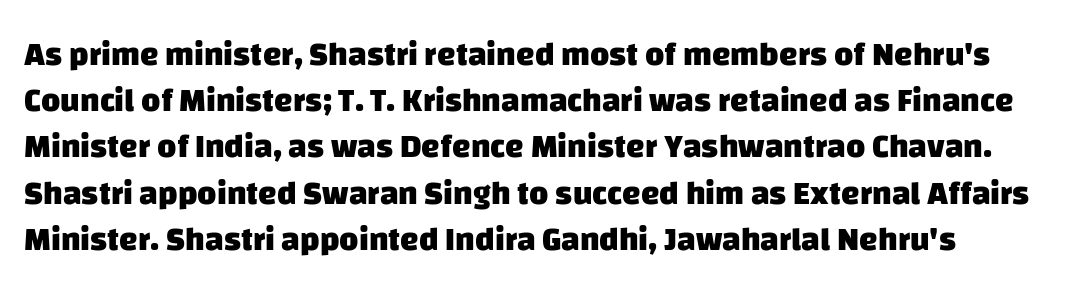
Q: Is the text bold? A: Yes.
Q: Is the typeface a serif or a sans-serif typeface? A: Sans-serif.
Q: Is the text underlined? A: No.
Q: How is the paragraph aligned? A: Left-aligned.
Q: Is the spacing between letters normal or unusually wide? A: Normal.
Q: Is the spacing between lines tight, normal or loose? A: Normal.
Q: Width (condensed, normal, or wide)? A: Normal.
Q: Stroke contrast? A: Low.
Q: x-height? A: Large.
Q: Monospaced? A: No.
